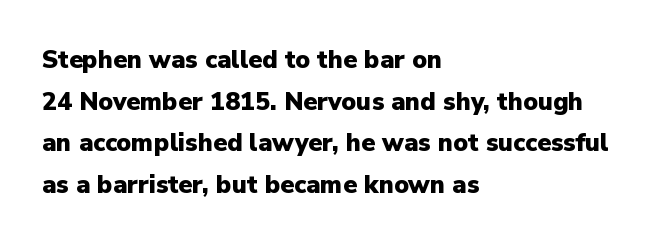
The image shows 25 px bold type, upright; set left-aligned, normal line spacing (1.67x), normal letter spacing, not underlined.
